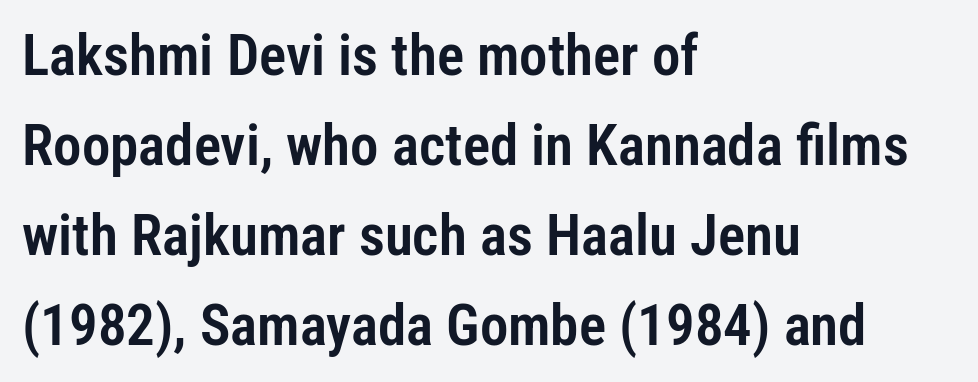
Character widths vary here, with narrow letters taking less room than wide ones. Quick note: interline space is typical. Type style note: lacks serifs. The strip under each line holds only bare page.
